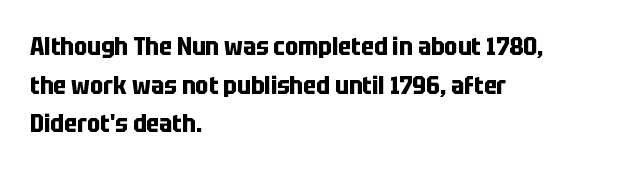
Q: Is the text bold? A: Yes.
Q: Is the text italic (slanted)? A: No, it is upright.
Q: Is the text underlined? A: No.
Q: How is the paragraph aligned? A: Left-aligned.
Q: Is the spacing between letters normal or unusually wide? A: Normal.
Q: Is the spacing between lines tight, normal or loose? A: Normal.
